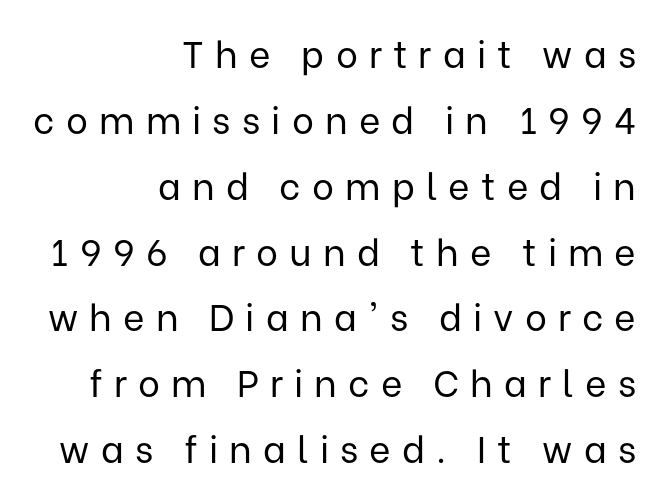
{"serif": "no", "italic": "no", "bold": "no", "weight": "regular", "width": "normal", "stroke_contrast": "low", "x_height": "medium", "monospaced": "no", "underline": "no", "align": "right", "line_spacing_ratio": 1.78, "letter_spacing": "wide", "letter_spacing_em": 0.3, "glyph_px": 37}
